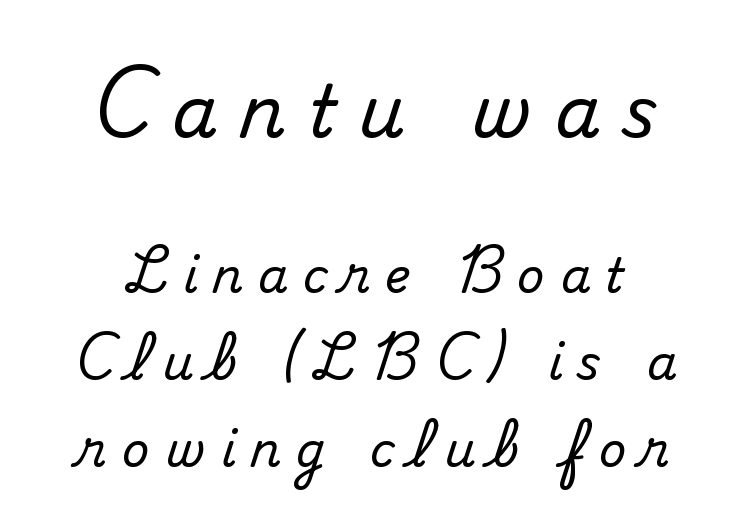
The image shows 72 px serif type; set centered, line spacing 1.82x, unusually wide letter spacing (+0.31 em), not underlined; the first (top) block is 1.5x larger; medium stroke contrast and a small x-height.
